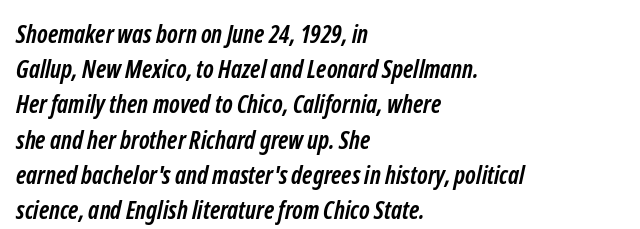
The image shows 25 px bold type; set left-aligned, normal line spacing (1.41x), normal letter spacing, not underlined.
